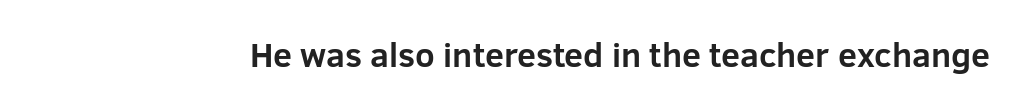
The image shows 34 px bold sans-serif type, upright; set normal letter spacing, not underlined; low stroke contrast and a medium x-height.
